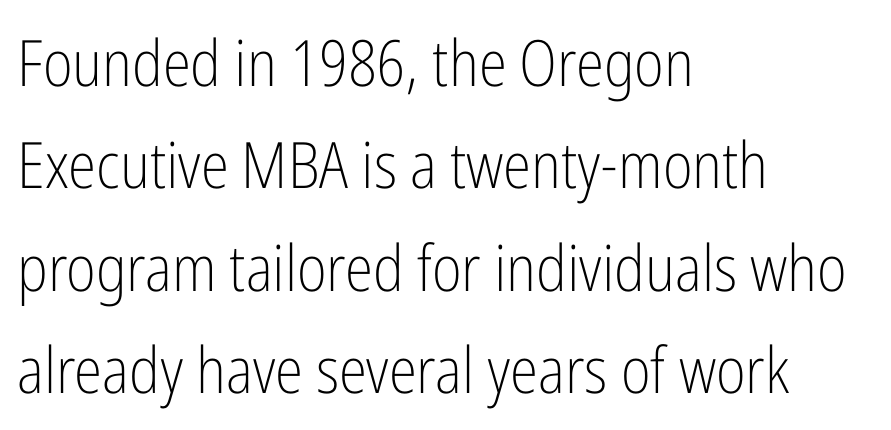
{"serif": "no", "italic": "no", "bold": "no", "weight": "light", "width": "condensed", "stroke_contrast": "low", "x_height": "medium", "monospaced": "no", "underline": "no", "align": "left", "line_spacing": "normal", "line_spacing_ratio": 1.6, "letter_spacing": "normal", "letter_spacing_em": 0.0, "glyph_px": 64}
